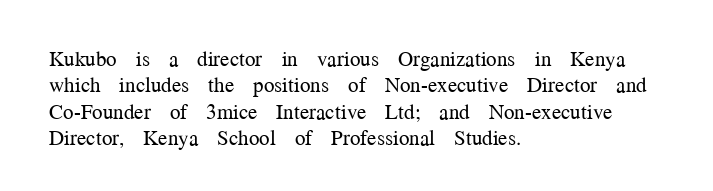
The image shows 21 px text type, upright; set left-aligned, normal line spacing (1.26x), normal letter spacing, not underlined.
